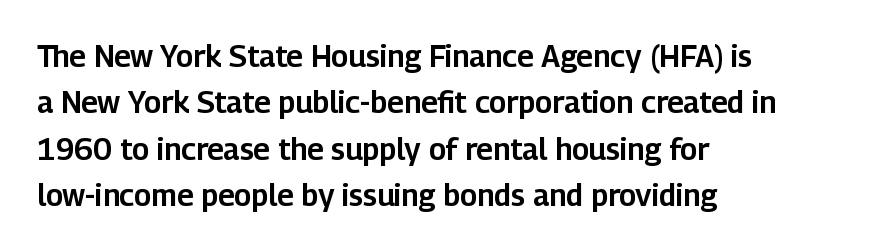
Q: Is the text italic (slanted)? A: No, it is upright.
Q: Is the typeface a serif or a sans-serif typeface? A: Sans-serif.
Q: Is the text underlined? A: No.
Q: How is the paragraph aligned? A: Left-aligned.
Q: Is the spacing between letters normal or unusually wide? A: Normal.
Q: Is the spacing between lines tight, normal or loose? A: Normal.
Q: Width (condensed, normal, or wide)? A: Normal.
Q: Stroke contrast? A: Low.
Q: x-height? A: Medium.
Q: Monospaced? A: No.
